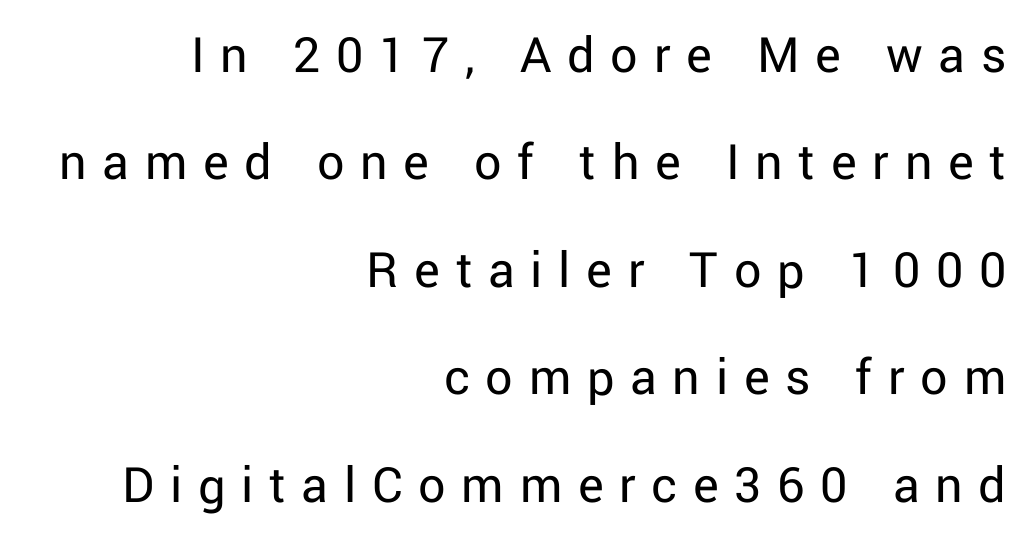
Q: Is the text bold? A: No.
Q: Is the text italic (slanted)? A: No, it is upright.
Q: Is the typeface a serif or a sans-serif typeface? A: Sans-serif.
Q: Is the text underlined? A: No.
Q: How is the paragraph aligned? A: Right-aligned.
Q: Is the spacing between letters normal or unusually wide? A: Unusually wide.
Q: Is the spacing between lines tight, normal or loose? A: Loose.
Q: Width (condensed, normal, or wide)? A: Normal.
Q: Stroke contrast? A: Low.
Q: x-height? A: Medium.
Q: Monospaced? A: No.
